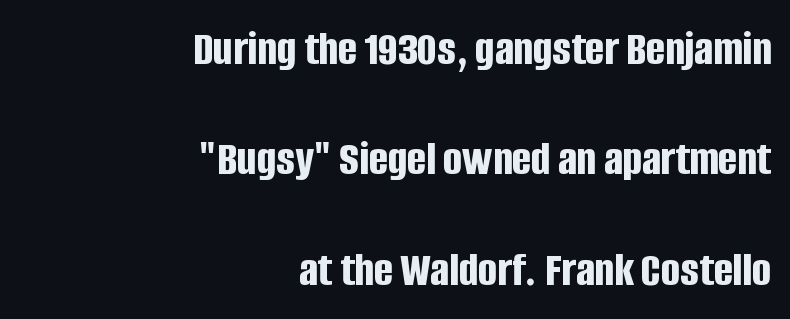
The image shows 50 px bold, condensed sans-serif type, upright; set right-aligned, loose line spacing (2.21x), normal letter spacing, not underlined; low stroke contrast and a large x-height.
